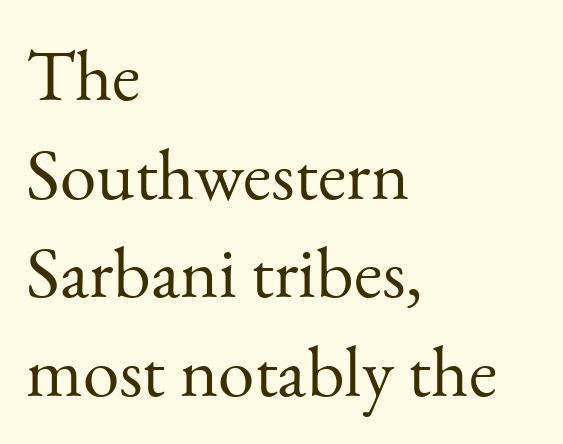
This is not heavy type; no bold has been used. Regarding serifs, this sample has them. This is the regular roman posture of the typeface. Is the block centered? No — it sits flush against the left margin. The passage shown is typed in a proportional face where columns would drift.
